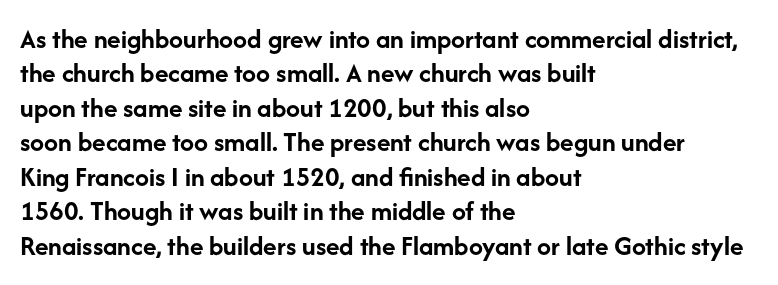
{"serif": "no", "italic": "no", "bold": "yes", "weight": "semibold", "width": "normal", "stroke_contrast": "low", "x_height": "medium", "monospaced": "no", "underline": "no", "align": "left", "line_spacing_ratio": 1.23, "letter_spacing": "normal", "letter_spacing_em": 0.0, "glyph_px": 28}
